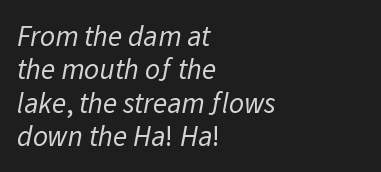
{"serif": "no", "bold": "no", "weight": "regular", "width": "normal", "stroke_contrast": "low", "x_height": "medium", "monospaced": "no", "underline": "no", "align": "left", "line_spacing": "tight", "line_spacing_ratio": 1.15, "letter_spacing": "normal", "letter_spacing_em": 0.0, "glyph_px": 29}
